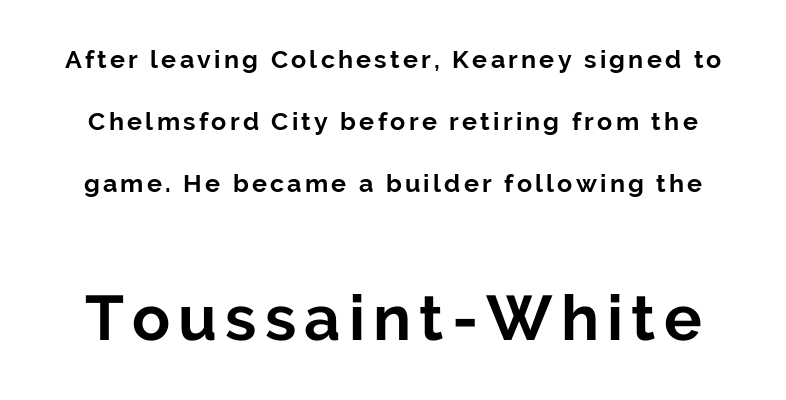
The image shows 63 px bold sans-serif type, upright; set loose line spacing (2.48x), not underlined; the second (bottom) block is 2.52x larger; low stroke contrast and a medium x-height.
